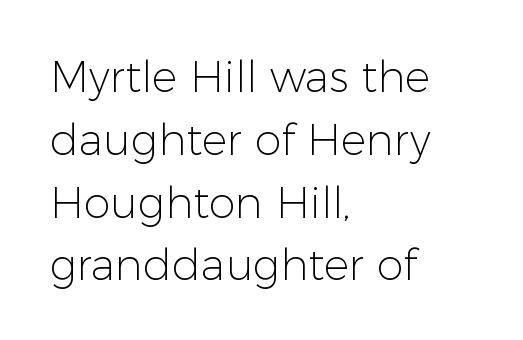
Q: Is the text bold? A: No.
Q: Is the text italic (slanted)? A: No, it is upright.
Q: Is the typeface a serif or a sans-serif typeface? A: Sans-serif.
Q: Is the text underlined? A: No.
Q: How is the paragraph aligned? A: Left-aligned.
Q: Is the spacing between letters normal or unusually wide? A: Normal.
Q: Is the spacing between lines tight, normal or loose? A: Normal.
Q: Width (condensed, normal, or wide)? A: Normal.
Q: Stroke contrast? A: Low.
Q: x-height? A: Medium.
Q: Monospaced? A: No.
